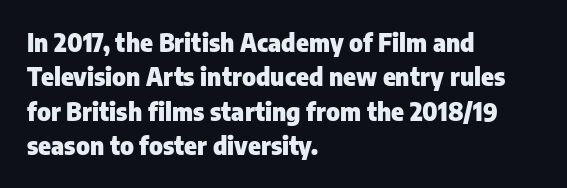
{"italic": "no", "bold": "yes", "underline": "no", "align": "left", "line_spacing": "normal", "line_spacing_ratio": 1.43, "letter_spacing": "normal", "letter_spacing_em": 0.0, "glyph_px": 24}
